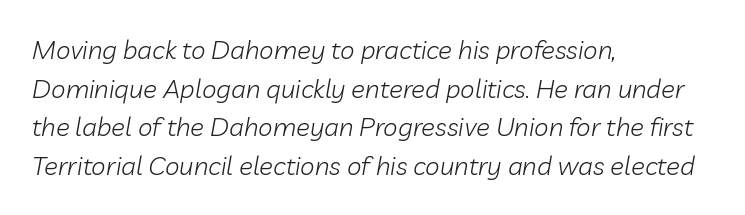
{"italic": "yes", "lean": "right", "slant_degrees": 10, "bold": "no", "underline": "no", "align": "left", "line_spacing": "normal", "line_spacing_ratio": 1.49, "letter_spacing": "normal", "letter_spacing_em": 0.0, "glyph_px": 26}
